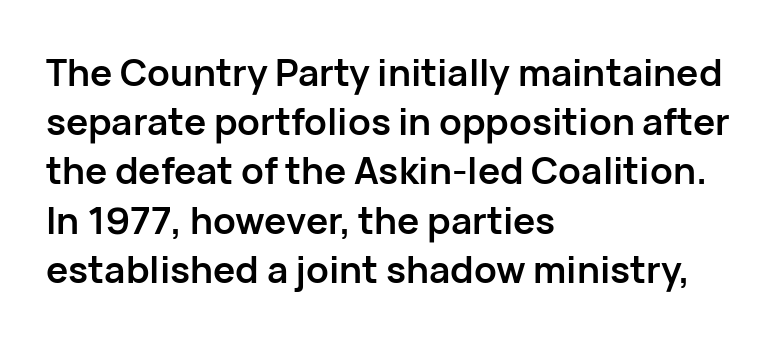
The image shows 37 px semibold sans-serif type, upright; set left-aligned, normal line spacing (1.33x), normal letter spacing, not underlined; low stroke contrast and a medium x-height.
